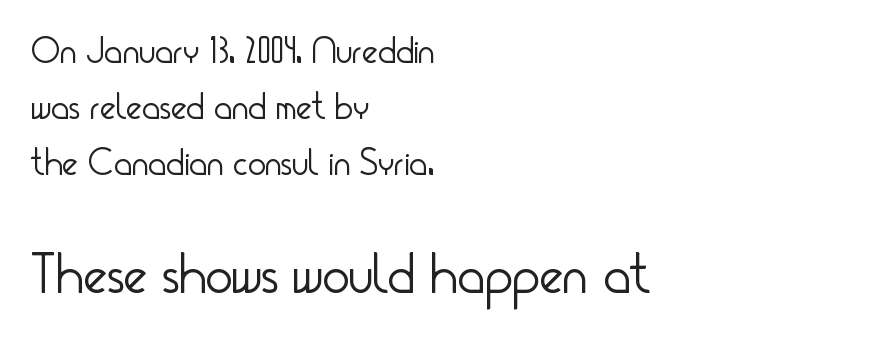
The image shows 57 px light, condensed sans-serif type, upright; set left-aligned, normal line spacing (1.48x), normal letter spacing, not underlined; the second (bottom) block is 1.5x larger; low stroke contrast and a small x-height.
